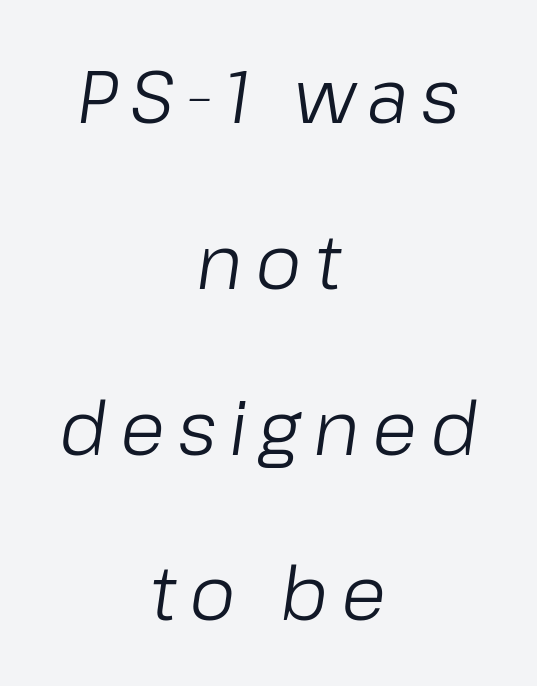
Q: Is the text bold? A: No.
Q: Is the text italic (slanted)? A: Yes, it leans right by about 8 degrees.
Q: Is the text underlined? A: No.
Q: How is the paragraph aligned? A: Centered.
Q: Is the spacing between lines tight, normal or loose? A: Loose.
Q: Width (condensed, normal, or wide)? A: Normal.
Q: Stroke contrast? A: Low.
Q: x-height? A: Medium.
Q: Monospaced? A: No.
